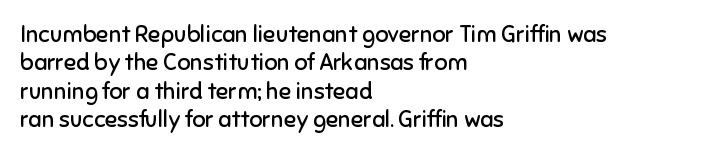
{"italic": "no", "bold": "no", "underline": "no", "align": "left", "line_spacing_ratio": 1.23, "letter_spacing": "normal", "letter_spacing_em": 0.0, "glyph_px": 23}
